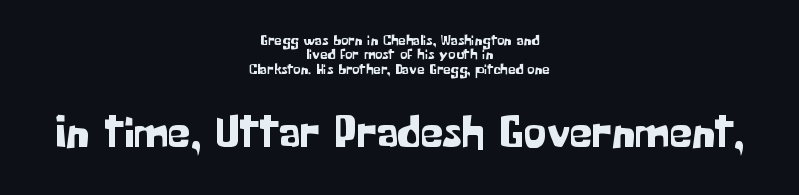
The image shows 46 px sans-serif type, upright; set centered, tight line spacing (0.96x), normal letter spacing, not underlined; the second (bottom) block is 3.07x larger; low stroke contrast and a medium x-height.
